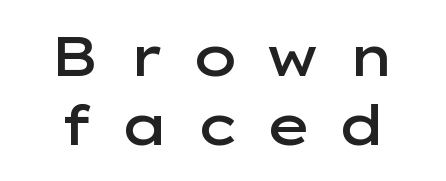
Emphasis by weight is partial: semibold. Every character sits straight up, as roman type does. Honestly, the letter spacing is so wide it's the main thing you notice. Compared with typical paragraphs, the rows here are spaced about the same. The zone under the glyphs is completely vacant.
